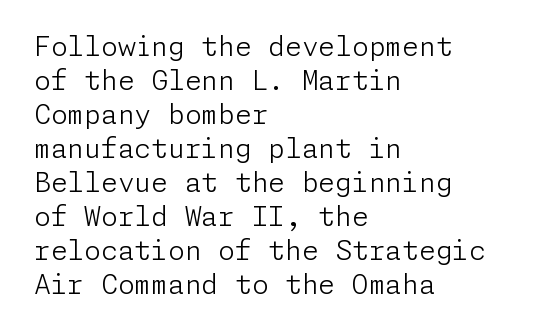
{"italic": "no", "bold": "no", "underline": "no", "align": "left", "line_spacing": "normal", "line_spacing_ratio": 1.26, "letter_spacing": "normal", "letter_spacing_em": 0.0, "glyph_px": 27}
